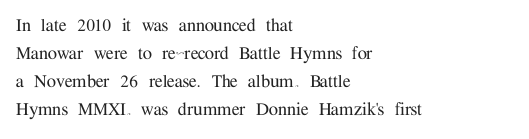
Q: Is the text italic (slanted)? A: No, it is upright.
Q: Is the text underlined? A: No.
Q: How is the paragraph aligned? A: Left-aligned.
Q: Is the spacing between letters normal or unusually wide? A: Normal.
Q: Is the spacing between lines tight, normal or loose? A: Normal.
